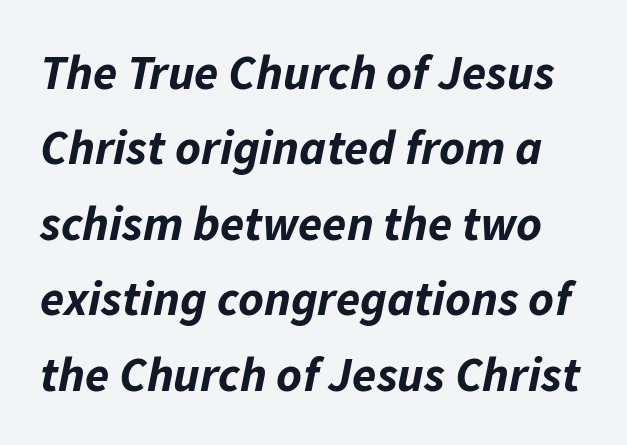
The image shows 49 px bold type, italic (leaning right); set normal line spacing (1.54x), normal letter spacing, not underlined; low stroke contrast and a medium x-height.
